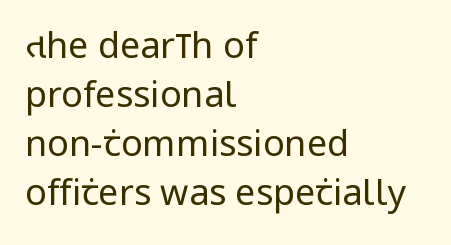
Q: Is the text bold? A: No.
Q: Is the text italic (slanted)? A: No, it is upright.
Q: Is the typeface a serif or a sans-serif typeface? A: Sans-serif.
Q: Is the text underlined? A: No.
Q: How is the paragraph aligned? A: Left-aligned.
Q: Is the spacing between letters normal or unusually wide? A: Normal.
Q: Is the spacing between lines tight, normal or loose? A: Normal.
Q: Width (condensed, normal, or wide)? A: Condensed.
Q: Stroke contrast? A: Low.
Q: x-height? A: Large.
Q: Monospaced? A: No.
